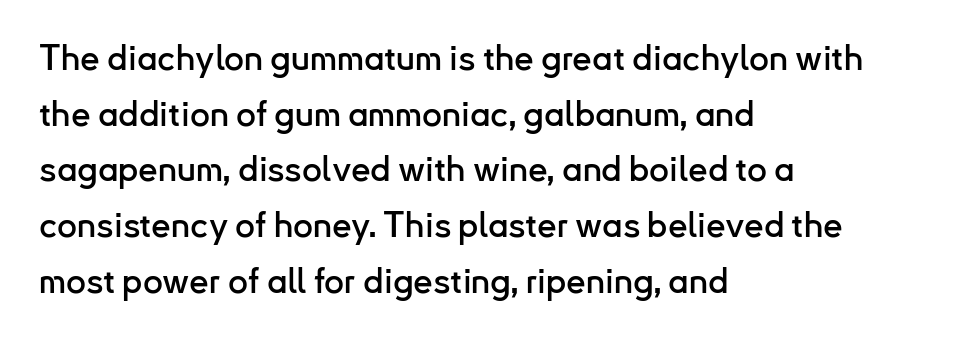
{"serif": "no", "italic": "no", "width": "normal", "stroke_contrast": "low", "x_height": "small", "monospaced": "no", "underline": "no", "align": "left", "line_spacing": "normal", "line_spacing_ratio": 1.59, "letter_spacing": "normal", "letter_spacing_em": 0.0, "glyph_px": 35}
